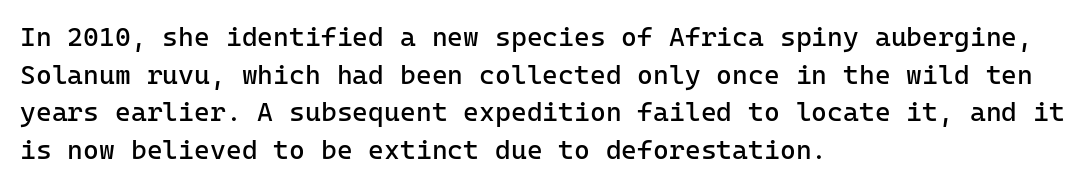
The image shows 27 px text type, upright; set left-aligned, normal line spacing (1.39x), normal letter spacing, not underlined.
